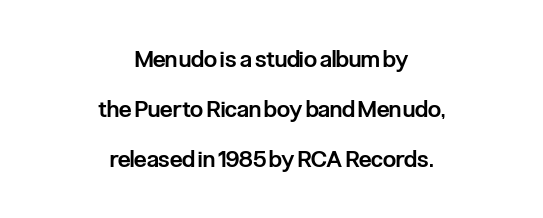
The passage shown stacks its lines with a broad gap. There is no visible air inserted between adjacent glyphs. The glyphs are unaccompanied by any horizontal stroke below them. If you folded the block vertically in half, each line would mirror itself in length. Style check: upright.
